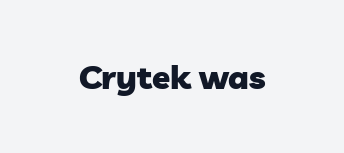
{"serif": "no", "bold": "yes", "weight": "heavy", "width": "normal", "stroke_contrast": "low", "x_height": "medium", "monospaced": "no", "underline": "no", "letter_spacing": "normal", "letter_spacing_em": 0.0, "glyph_px": 33}
